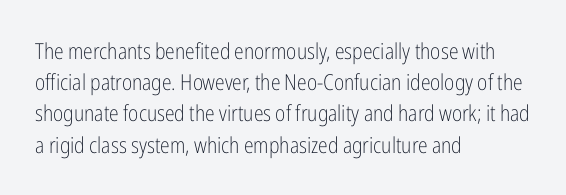
Q: Is the text bold? A: No.
Q: Is the text italic (slanted)? A: No, it is upright.
Q: Is the text underlined? A: No.
Q: How is the paragraph aligned? A: Left-aligned.
Q: Is the spacing between letters normal or unusually wide? A: Normal.
Q: Is the spacing between lines tight, normal or loose? A: Normal.
